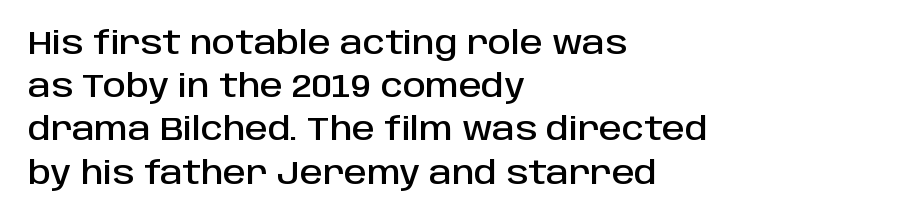
The image shows 32 px sans-serif type, upright; set left-aligned, normal line spacing (1.35x), normal letter spacing, not underlined; low stroke contrast and a large x-height.
